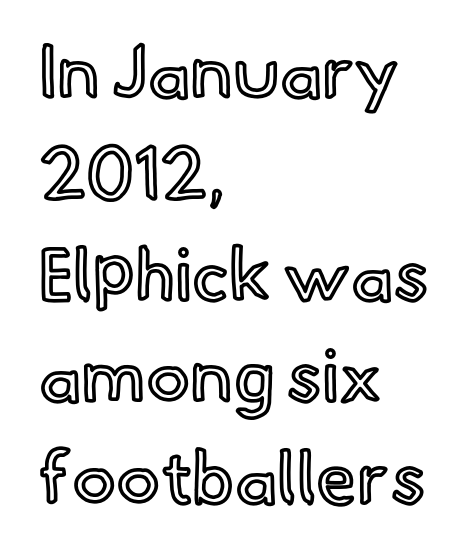
Q: Is the text italic (slanted)? A: No, it is upright.
Q: Is the text underlined? A: No.
Q: How is the paragraph aligned? A: Left-aligned.
Q: Is the spacing between letters normal or unusually wide? A: Normal.
Q: Is the spacing between lines tight, normal or loose? A: Normal.
Q: Width (condensed, normal, or wide)? A: Normal.
Q: x-height? A: Small.
Q: Monospaced? A: No.
